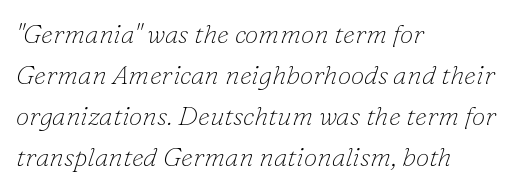
Q: Is the text bold? A: No.
Q: Is the text italic (slanted)? A: Yes, it leans right by about 16 degrees.
Q: Is the text underlined? A: No.
Q: How is the paragraph aligned? A: Left-aligned.
Q: Is the spacing between letters normal or unusually wide? A: Normal.
Q: Is the spacing between lines tight, normal or loose? A: Normal.
